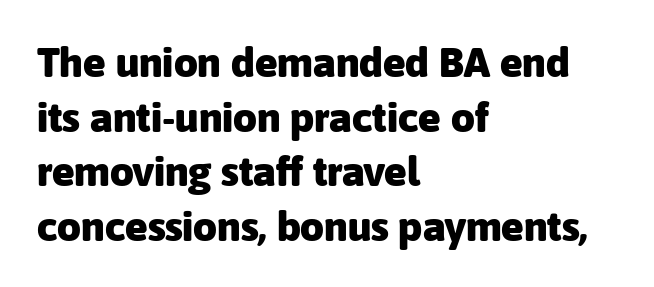
{"serif": "no", "italic": "no", "bold": "yes", "weight": "heavy", "width": "normal", "stroke_contrast": "low", "x_height": "medium", "monospaced": "no", "underline": "no", "align": "left", "line_spacing": "normal", "line_spacing_ratio": 1.3, "letter_spacing": "normal", "letter_spacing_em": 0.0, "glyph_px": 42}
